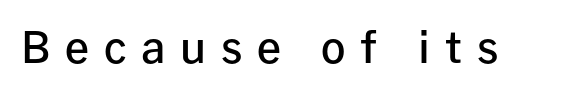
{"serif": "no", "italic": "no", "bold": "semi", "weight": "semibold", "width": "normal", "stroke_contrast": "low", "x_height": "medium", "monospaced": "no", "underline": "no", "letter_spacing": "wide", "letter_spacing_em": 0.34, "glyph_px": 43}
